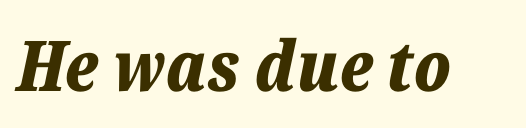
Quick note: italic. Varying glyph widths throughout — classic text-font behaviour. The passage shown is not underscored anywhere. Here the glyphs are tracked normally, forming tight word shapes. Strokes here are thick enough to call this a true bold.
